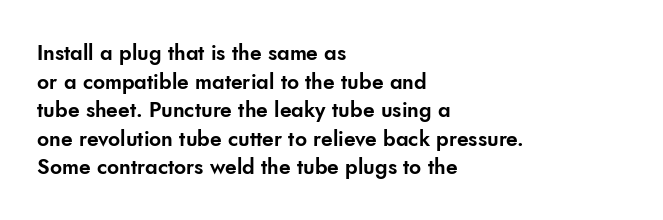
The image shows 21 px text type, upright; set left-aligned, normal line spacing (1.36x), normal letter spacing, not underlined.
